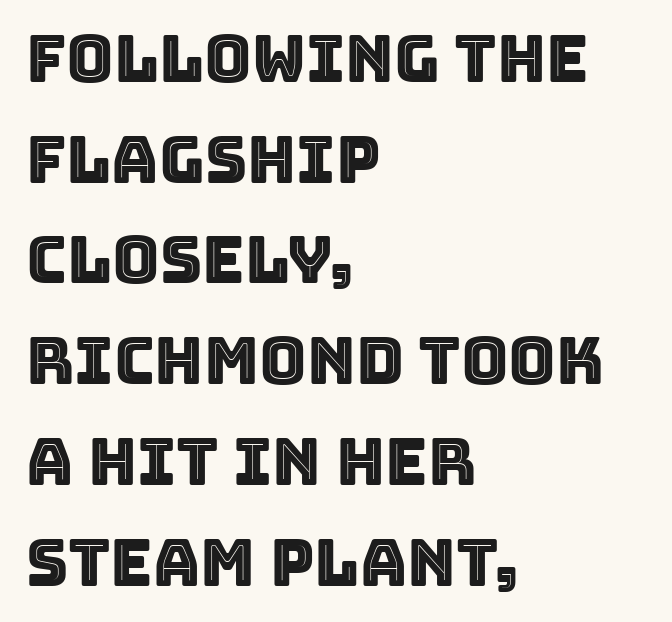
{"italic": "no", "width": "normal", "x_height": "large", "monospaced": "no", "underline": "no", "align": "left", "line_spacing": "normal", "line_spacing_ratio": 1.55, "letter_spacing": "normal", "letter_spacing_em": 0.0, "glyph_px": 65}
